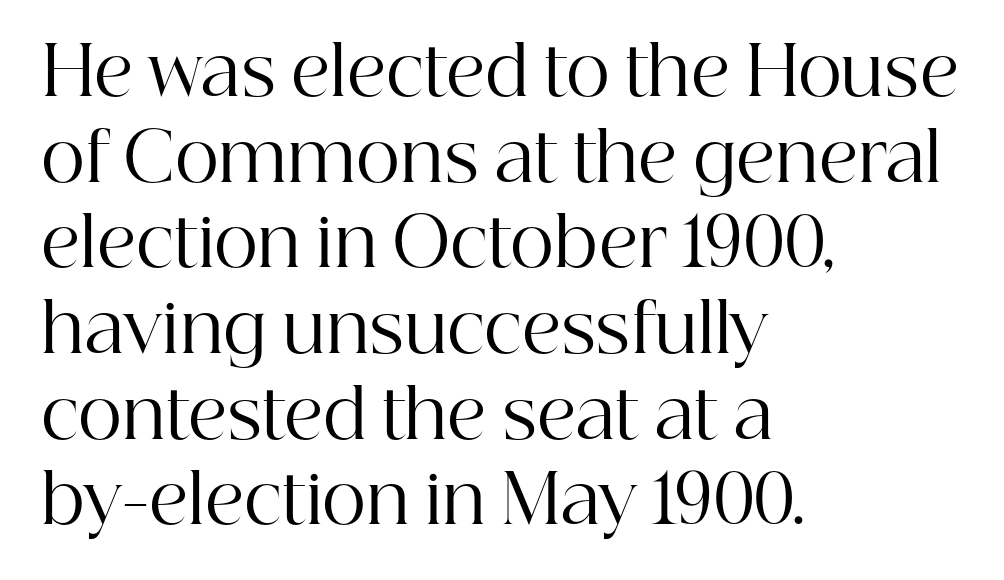
The passage shown is typed in a proportional face where columns would drift. The gaps between neighbouring characters are ordinary and unremarkable. One-word summary of the alignment: left. Think standard paragraph weight, or any step lighter than that.
